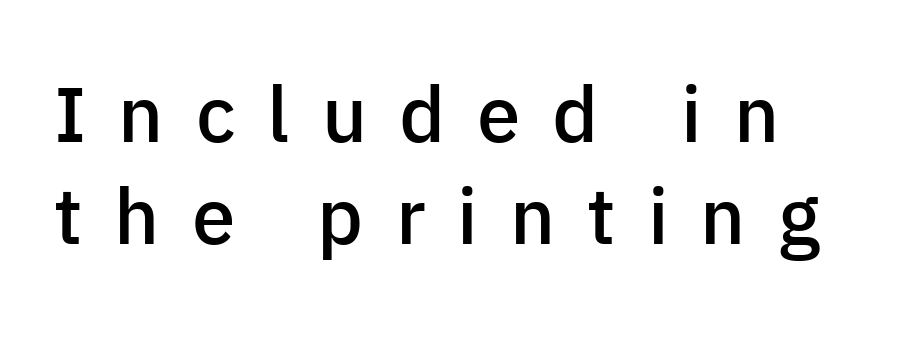
{"serif": "no", "italic": "no", "bold": "semi", "weight": "semibold", "width": "normal", "stroke_contrast": "low", "x_height": "medium", "monospaced": "no", "underline": "no", "line_spacing": "normal", "line_spacing_ratio": 1.31, "letter_spacing": "wide", "letter_spacing_em": 0.41, "glyph_px": 78}
